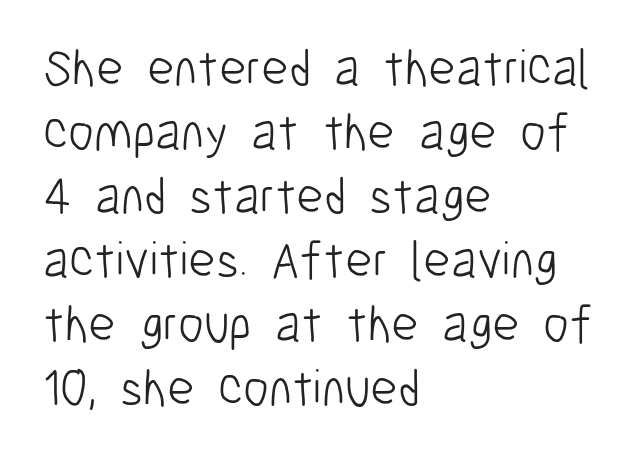
{"serif": "no", "italic": "no", "bold": "no", "weight": "light", "width": "condensed", "stroke_contrast": "low", "x_height": "medium", "monospaced": "no", "underline": "no", "align": "left", "line_spacing_ratio": 1.23, "letter_spacing": "normal", "letter_spacing_em": 0.0, "glyph_px": 52}
